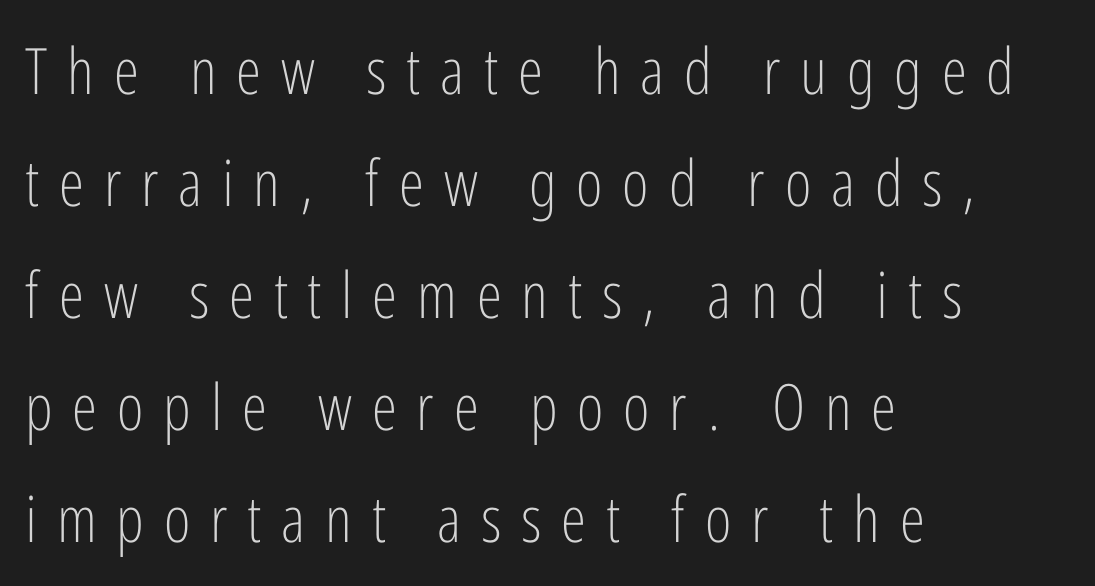
{"serif": "no", "italic": "no", "bold": "no", "weight": "light", "width": "condensed", "stroke_contrast": "low", "x_height": "medium", "monospaced": "no", "underline": "no", "align": "left", "line_spacing_ratio": 1.75, "letter_spacing": "wide", "letter_spacing_em": 0.31, "glyph_px": 64}
